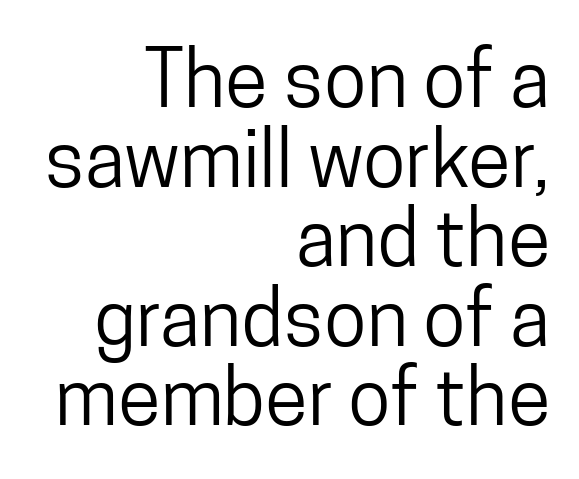
{"serif": "no", "italic": "no", "width": "condensed", "stroke_contrast": "low", "x_height": "medium", "monospaced": "no", "underline": "no", "align": "right", "line_spacing": "tight", "line_spacing_ratio": 1.02, "letter_spacing": "normal", "letter_spacing_em": 0.0, "glyph_px": 78}
